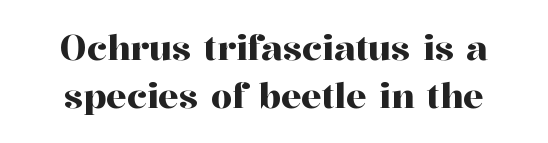
Q: Is the text italic (slanted)? A: No, it is upright.
Q: Is the typeface a serif or a sans-serif typeface? A: Serif.
Q: Is the text underlined? A: No.
Q: Is the spacing between letters normal or unusually wide? A: Normal.
Q: Is the spacing between lines tight, normal or loose? A: Normal.
Q: Width (condensed, normal, or wide)? A: Normal.
Q: Stroke contrast? A: High.
Q: x-height? A: Medium.
Q: Monospaced? A: No.
